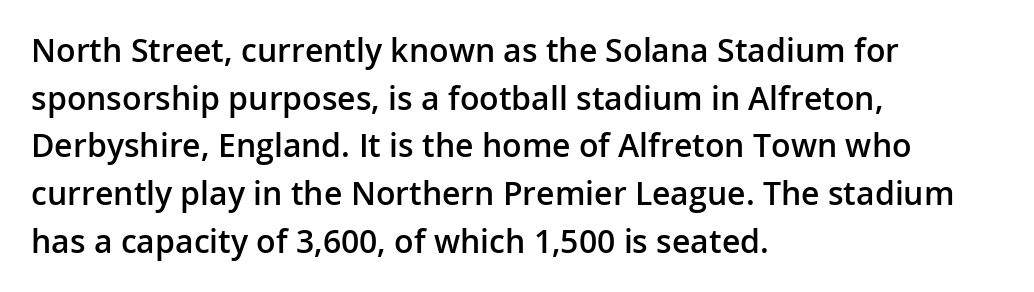
Q: Is the text bold? A: Semi-bold.
Q: Is the text italic (slanted)? A: No, it is upright.
Q: Is the typeface a serif or a sans-serif typeface? A: Sans-serif.
Q: Is the text underlined? A: No.
Q: How is the paragraph aligned? A: Left-aligned.
Q: Is the spacing between letters normal or unusually wide? A: Normal.
Q: Is the spacing between lines tight, normal or loose? A: Normal.
Q: Width (condensed, normal, or wide)? A: Normal.
Q: Stroke contrast? A: Low.
Q: x-height? A: Medium.
Q: Monospaced? A: No.
